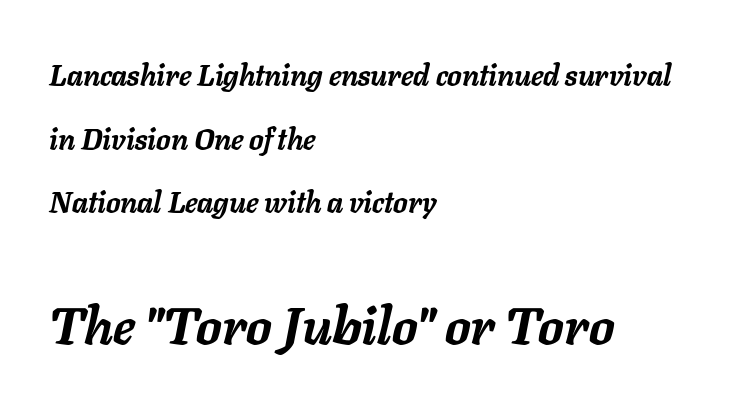
Q: Is the text bold? A: Yes.
Q: Is the text italic (slanted)? A: Yes, it leans right by about 11 degrees.
Q: Is the text underlined? A: No.
Q: How is the paragraph aligned? A: Left-aligned.
Q: Is the spacing between letters normal or unusually wide? A: Normal.
Q: Is the spacing between lines tight, normal or loose? A: Loose.
Q: Which block of text is set in a larger size, the first (top) or the second (bottom)? A: The second (bottom) one.
Q: Width (condensed, normal, or wide)? A: Normal.
Q: Stroke contrast? A: Low.
Q: x-height? A: Medium.
Q: Monospaced? A: No.
